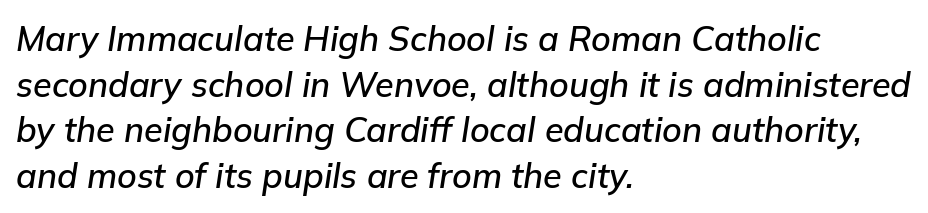
Q: Is the text italic (slanted)? A: Yes, it leans right by about 9 degrees.
Q: Is the text underlined? A: No.
Q: How is the paragraph aligned? A: Left-aligned.
Q: Is the spacing between letters normal or unusually wide? A: Normal.
Q: Is the spacing between lines tight, normal or loose? A: Normal.
Q: Width (condensed, normal, or wide)? A: Normal.
Q: Stroke contrast? A: Low.
Q: x-height? A: Medium.
Q: Monospaced? A: No.
